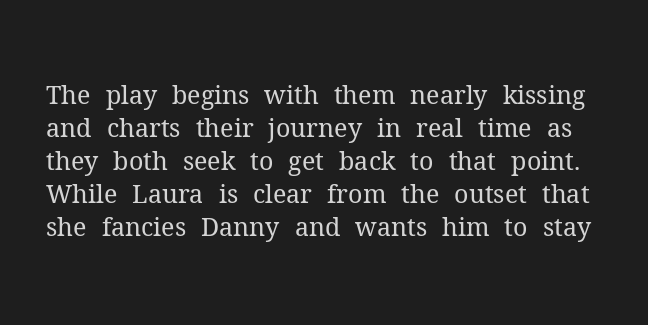
{"italic": "no", "bold": "no", "underline": "no", "line_spacing": "normal", "line_spacing_ratio": 1.32, "letter_spacing": "normal", "letter_spacing_em": 0.0, "glyph_px": 25}
